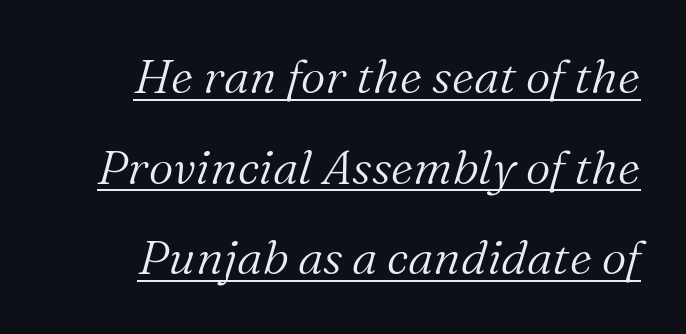
Stroke terminals: seriffed. Designer's note — italics engaged. A typesetter would call this zero additional tracking. The passage shown is underscored from start to finish. The weight would be labelled regular, book, light, or lighter still.
